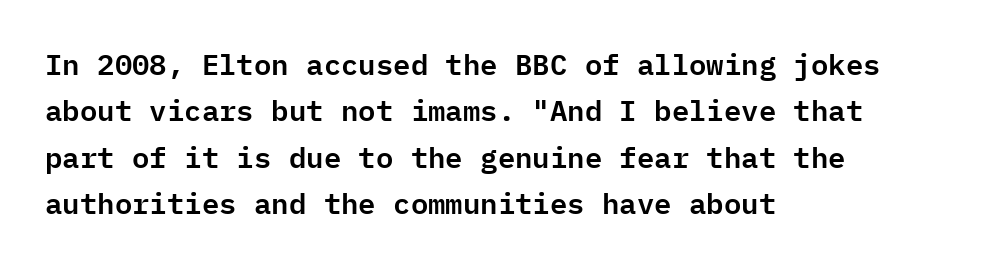
{"serif": "no", "italic": "no", "width": "normal", "stroke_contrast": "low", "x_height": "medium", "monospaced": "yes", "underline": "no", "align": "left", "line_spacing": "normal", "line_spacing_ratio": 1.6, "letter_spacing": "normal", "letter_spacing_em": 0.0, "glyph_px": 29}
